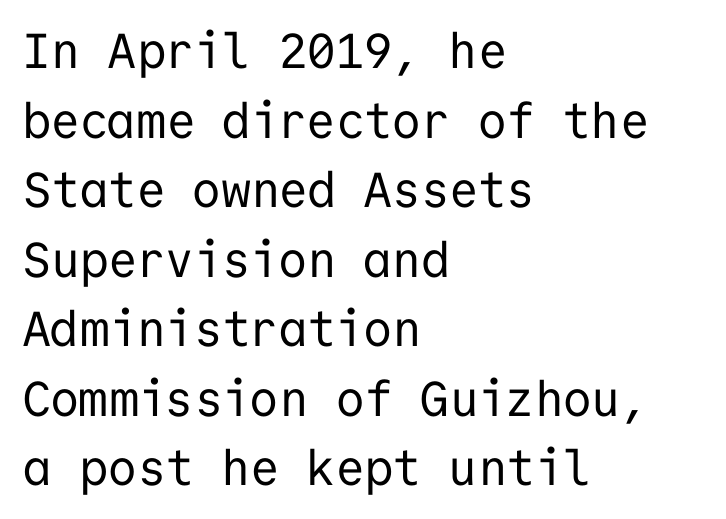
Every character here occupies the same horizontal width, giving the sample a typewriter-like rhythm. These lines sit exactly where default settings would place them. Observe the absence of serifs on each vertical stroke in this sample. This reads as an unemphasized weight, regular at the heaviest.
